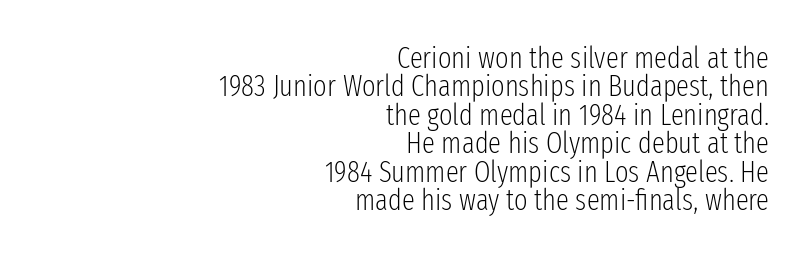
Note the varied advance widths — an 'i' is clearly narrower than an 'm'. The typeface has the unassuming heft of standard copy or less. The setting favours the right margin, as signatures and pull-quotes sometimes do. The lines are packed closely together with very little leading. Unlike italic type, these characters show no tilt at all.
